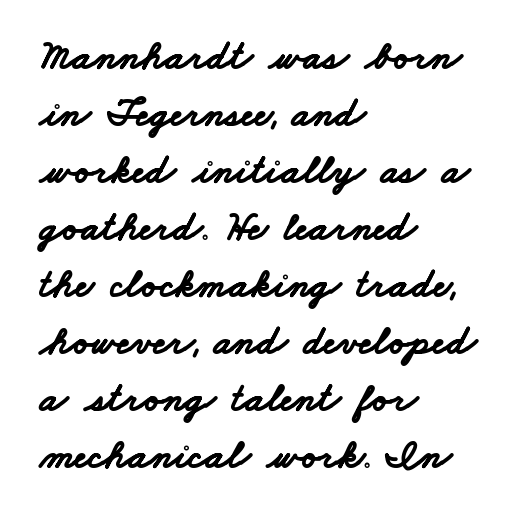
Q: Is the text bold? A: Yes.
Q: Is the typeface a serif or a sans-serif typeface? A: Sans-serif.
Q: Is the text underlined? A: No.
Q: How is the paragraph aligned? A: Left-aligned.
Q: Is the spacing between letters normal or unusually wide? A: Normal.
Q: Is the spacing between lines tight, normal or loose? A: Normal.
Q: Width (condensed, normal, or wide)? A: Wide.
Q: Stroke contrast? A: Low.
Q: x-height? A: Small.
Q: Monospaced? A: No.
